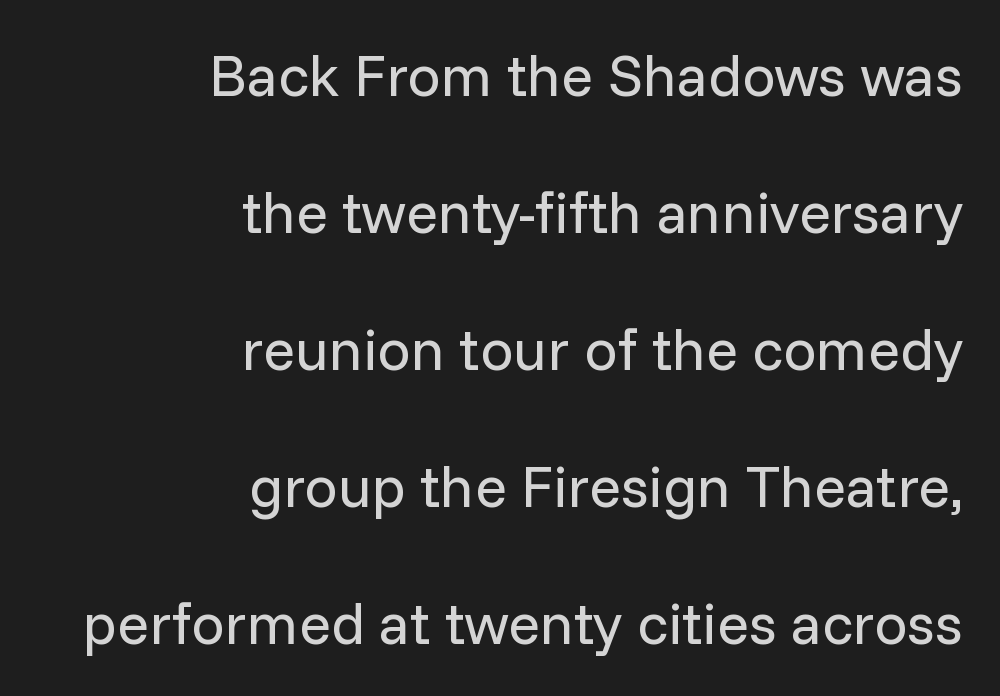
Line spacing here is loose. Has an underline been added? It has not. Are there feet on the stems? There aren't — it's a sans. The tracking reads as untouched default to a designer's eye.
